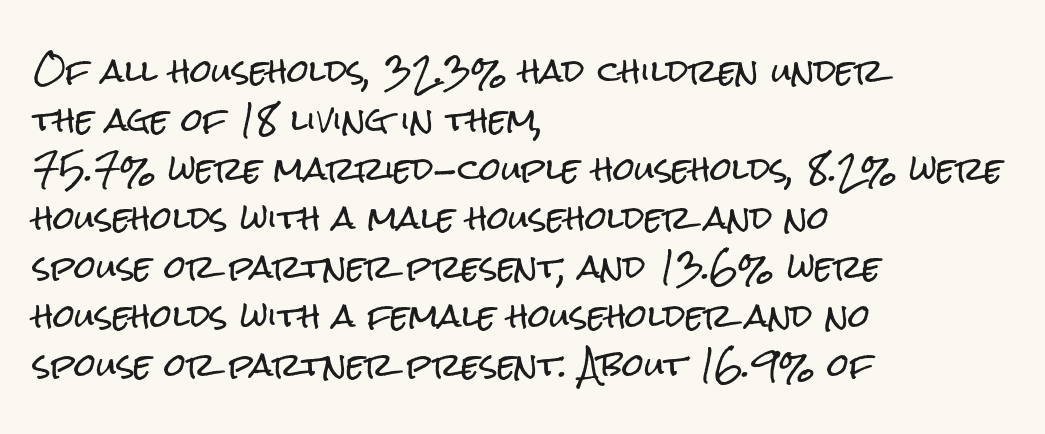
Q: Is the text italic (slanted)? A: No, it is upright.
Q: Is the typeface a serif or a sans-serif typeface? A: Sans-serif.
Q: Is the text underlined? A: No.
Q: How is the paragraph aligned? A: Left-aligned.
Q: Is the spacing between letters normal or unusually wide? A: Normal.
Q: Is the spacing between lines tight, normal or loose? A: Normal.
Q: Width (condensed, normal, or wide)? A: Condensed.
Q: Stroke contrast? A: Low.
Q: x-height? A: Medium.
Q: Monospaced? A: No.
